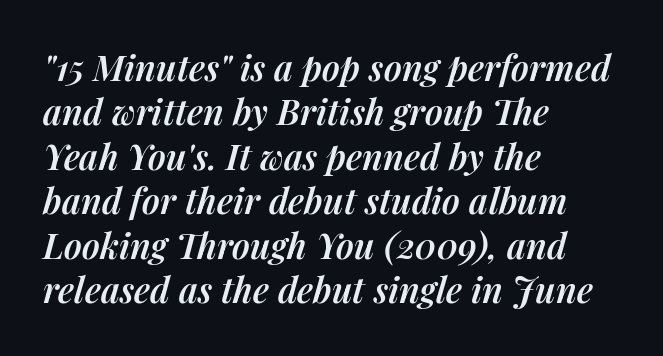
{"italic": "yes", "lean": "right", "slant_degrees": 14, "bold": "semi", "weight": "semibold", "width": "normal", "stroke_contrast": "medium", "x_height": "medium", "monospaced": "no", "underline": "no", "align": "left", "line_spacing": "normal", "line_spacing_ratio": 1.27, "letter_spacing": "normal", "letter_spacing_em": 0.0, "glyph_px": 35}
